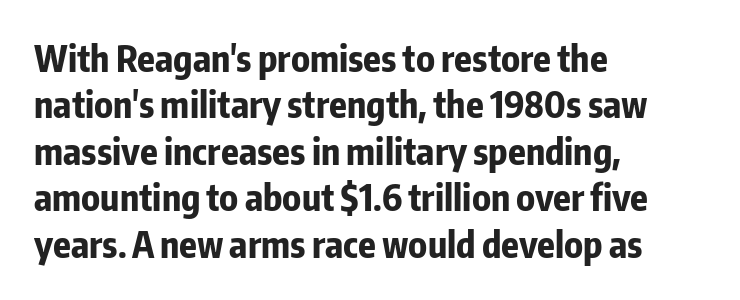
{"serif": "no", "italic": "no", "bold": "yes", "weight": "bold", "width": "condensed", "stroke_contrast": "low", "x_height": "medium", "monospaced": "no", "underline": "no", "align": "left", "line_spacing": "normal", "line_spacing_ratio": 1.29, "letter_spacing": "normal", "letter_spacing_em": 0.0, "glyph_px": 36}
